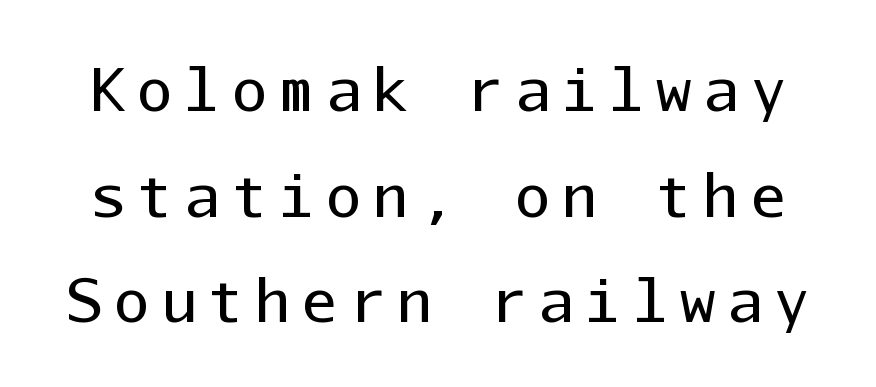
This is not heavy type; no bold has been used. Fixed-width glyphs throughout — classic coding-font behaviour. Unmarked baselines from the first word to the last. A roman cut, with each character standing at attention. Observe the wide spacing: letters keep a clear distance from each other.
